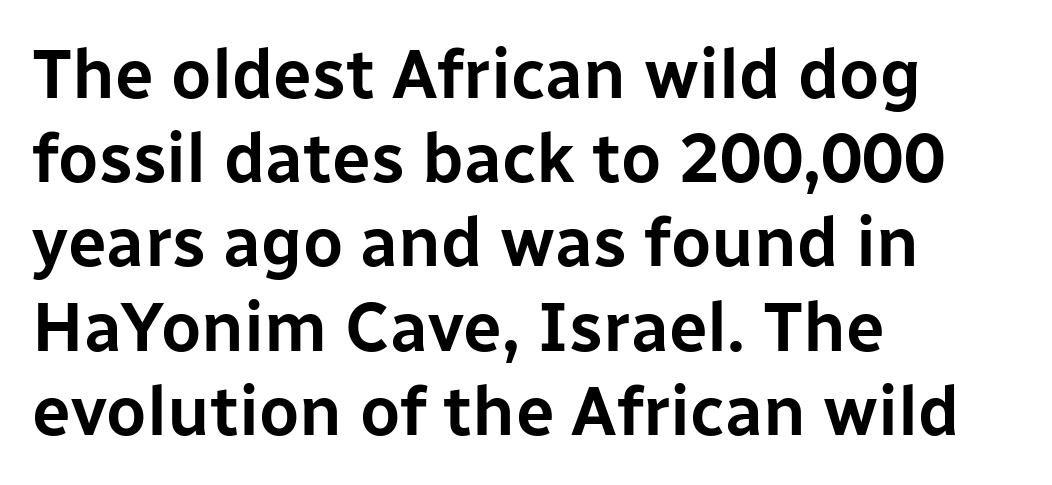
The image shows 69 px sans-serif type, upright; set left-aligned, line spacing 1.22x, normal letter spacing, not underlined; low stroke contrast and a medium x-height.
